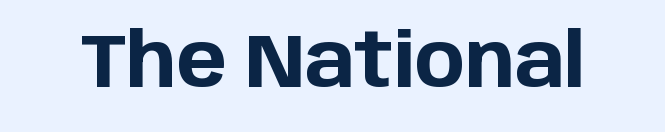
{"serif": "no", "italic": "no", "bold": "yes", "weight": "bold", "width": "normal", "stroke_contrast": "low", "x_height": "large", "monospaced": "no", "underline": "no", "letter_spacing": "normal", "letter_spacing_em": 0.0, "glyph_px": 75}
